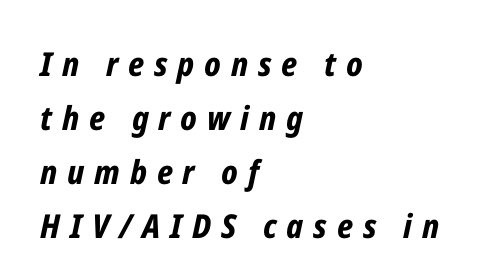
The image shows 33 px bold, condensed type, italic (leaning right); set left-aligned, normal line spacing (1.64x), unusually wide letter spacing (+0.3 em), not underlined; low stroke contrast and a medium x-height.
